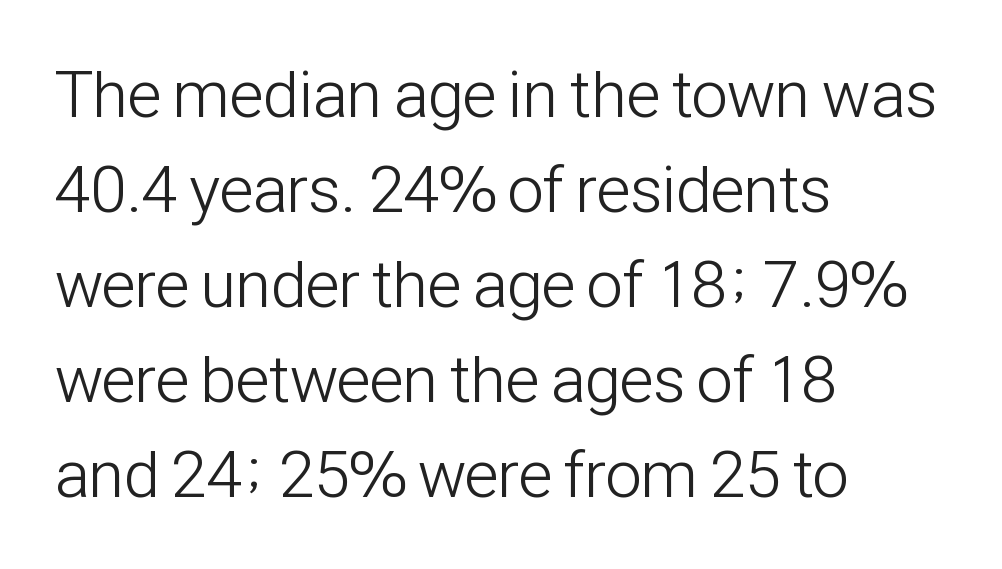
Vertical spacing — default. The rag falls on the right side of this text block. Nothing heavy about these letters — not bold at all. Serif or sans? Sans — the stroke terminals are bare. The gaps between neighbouring characters are ordinary and unremarkable. The space beneath each line is pristine and unruled.
